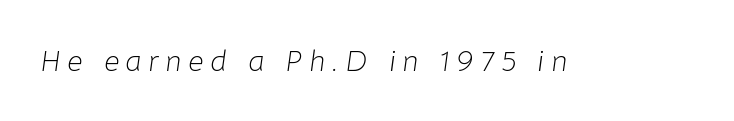
The tracking reads as deliberately expanded to a designer's eye. No heavy texture on the line: the type isn't bold. Descenders are the only things crossing below the line. These lines were composed using italics. Think of a printed novel: that variable character pitch is what you see here.
